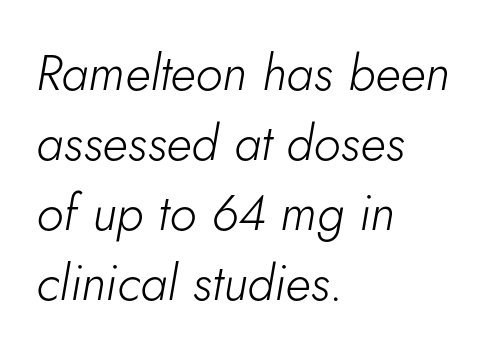
{"italic": "yes", "lean": "right", "slant_degrees": 5, "bold": "no", "weight": "light", "width": "normal", "stroke_contrast": "low", "x_height": "small", "monospaced": "no", "underline": "no", "align": "left", "line_spacing": "normal", "line_spacing_ratio": 1.4, "letter_spacing": "normal", "letter_spacing_em": 0.0, "glyph_px": 50}
